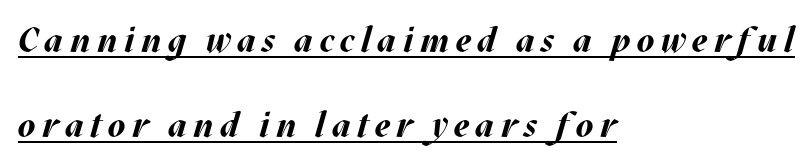
{"italic": "yes", "lean": "right", "slant_degrees": 17, "bold": "yes", "weight": "bold", "width": "normal", "stroke_contrast": "medium", "x_height": "large", "monospaced": "no", "underline": "yes", "align": "left", "line_spacing": "loose", "line_spacing_ratio": 2.43, "glyph_px": 35}
